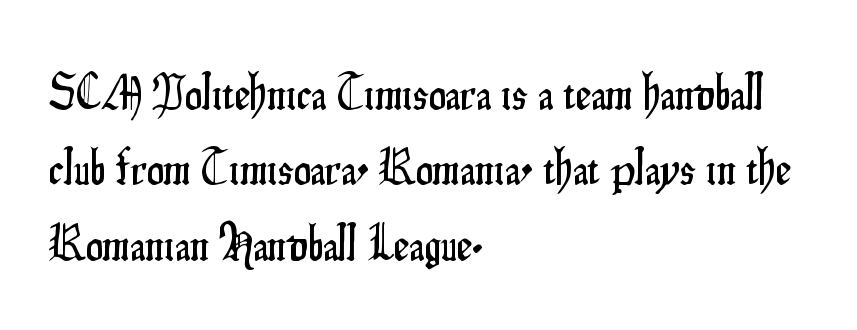
The image shows 49 px condensed sans-serif type, upright; set left-aligned, normal line spacing (1.54x), normal letter spacing, not underlined; low stroke contrast and a small x-height.
